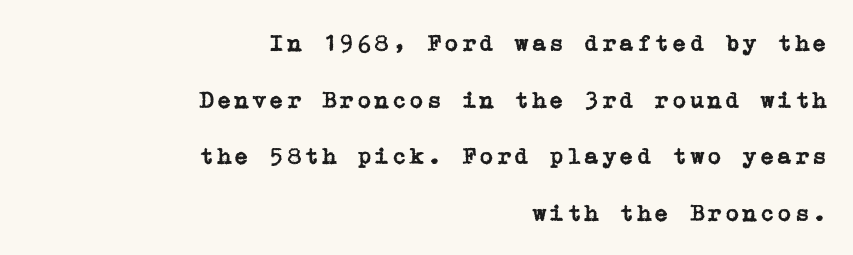
Leading is clearly above the norm, producing a sparse column. The glyphs are unaccompanied by any horizontal stroke below them. Is the block centered? No — it sits flush against the right margin. Posture: vertical.
